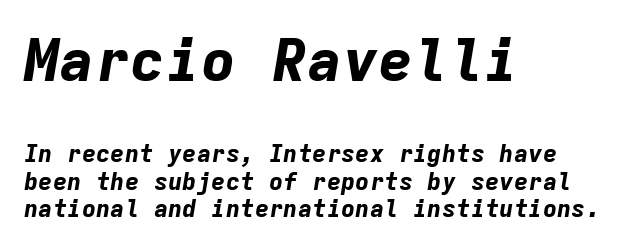
The image shows 59 px bold type, italic (leaning right), monospaced; set left-aligned, tight line spacing (1.14x), normal letter spacing, not underlined; the first (top) block is 2.46x larger; low stroke contrast and a medium x-height.
